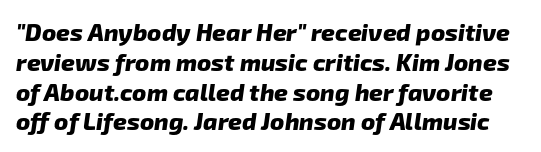
A bare baseline throughout the passage. Nobody touched the tracking dial on this one. Emphasis by weight is at full strength: bold.
